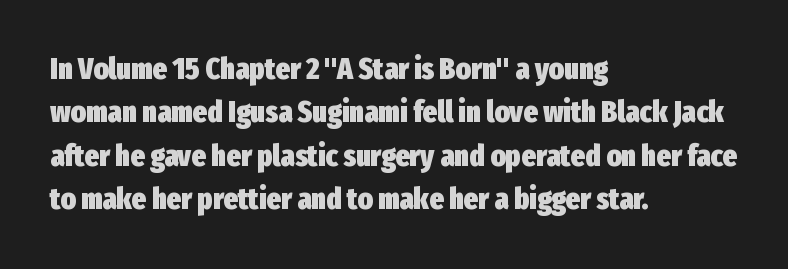
The passage shown is typeset with a sans-serif family. Check the space under the baseline: it is left empty. In CSS terms this would be text-align: left. The horizontal fit of the characters is conventional and even. The typography opts for an upright posture over an oblique one. Thick stems and heavy bowls — unmistakably bold.
